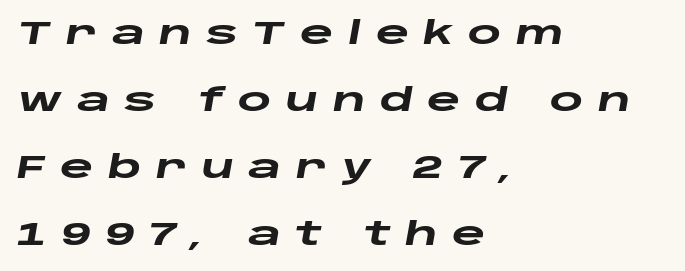
Q: Is the text bold? A: Yes.
Q: Is the text italic (slanted)? A: Yes, it leans right by about 10 degrees.
Q: Is the text underlined? A: No.
Q: How is the paragraph aligned? A: Left-aligned.
Q: Is the spacing between letters normal or unusually wide? A: Unusually wide.
Q: Is the spacing between lines tight, normal or loose? A: Loose.
Q: Width (condensed, normal, or wide)? A: Wide.
Q: Stroke contrast? A: Low.
Q: x-height? A: Large.
Q: Monospaced? A: No.
